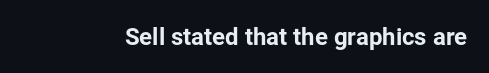
Q: Is the text italic (slanted)? A: No, it is upright.
Q: Is the text underlined? A: No.
Q: Is the spacing between letters normal or unusually wide? A: Normal.
